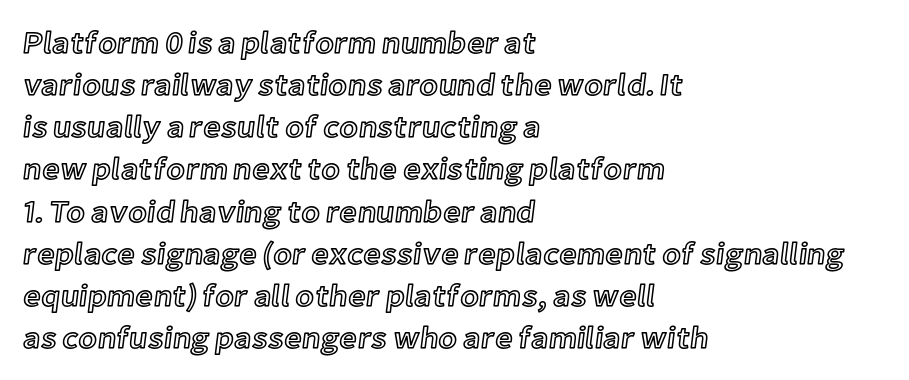
Q: Is the text italic (slanted)? A: Yes.
Q: Is the text underlined? A: No.
Q: How is the paragraph aligned? A: Left-aligned.
Q: Is the spacing between letters normal or unusually wide? A: Normal.
Q: Is the spacing between lines tight, normal or loose? A: Normal.
Q: Width (condensed, normal, or wide)? A: Normal.
Q: x-height? A: Medium.
Q: Monospaced? A: No.
